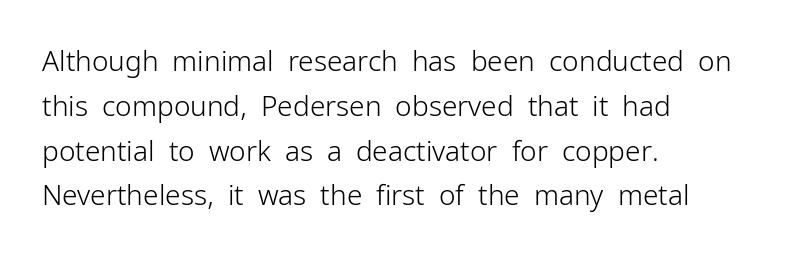
{"serif": "no", "italic": "no", "bold": "no", "weight": "light", "width": "normal", "stroke_contrast": "low", "x_height": "medium", "monospaced": "no", "underline": "no", "align": "left", "line_spacing": "normal", "line_spacing_ratio": 1.6, "letter_spacing": "normal", "letter_spacing_em": 0.0, "glyph_px": 28}
